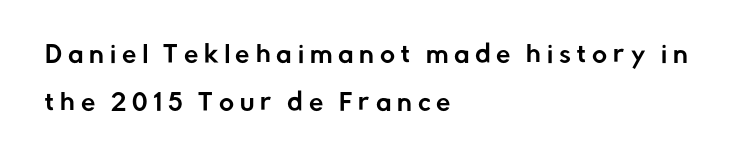
{"italic": "no", "underline": "no", "align": "left", "line_spacing": "loose", "line_spacing_ratio": 2.1, "letter_spacing": "wide", "letter_spacing_em": 0.26, "glyph_px": 23}
